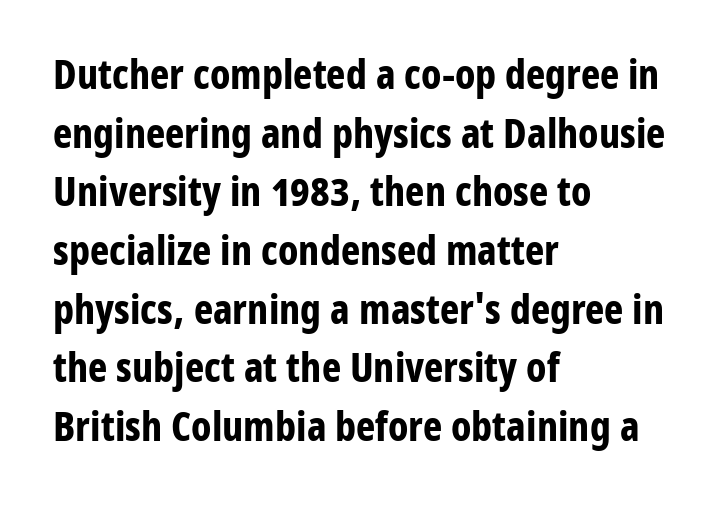
{"serif": "no", "italic": "no", "bold": "yes", "weight": "bold", "width": "condensed", "stroke_contrast": "low", "x_height": "medium", "monospaced": "no", "underline": "no", "align": "left", "line_spacing": "normal", "line_spacing_ratio": 1.43, "letter_spacing": "normal", "letter_spacing_em": 0.0, "glyph_px": 41}
